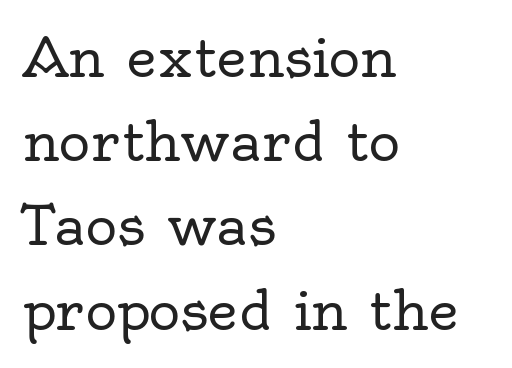
One glance says typical: line gaps are just what's usual. The strokes are not fattened; the text isn't bold. Visually the block forms a straight wall on the left and a jagged coastline on the right. This sample has the flowing, uneven cadence of proportional lettering. This is serif lettering, the kind often seen in printed books.
